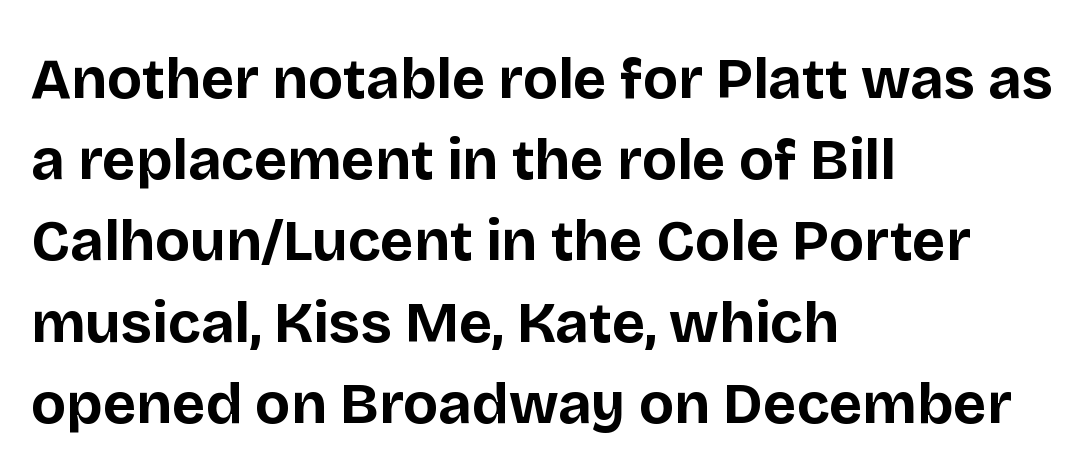
The image shows 58 px bold sans-serif type, upright; set left-aligned, normal line spacing (1.4x), normal letter spacing, not underlined; low stroke contrast and a large x-height.
